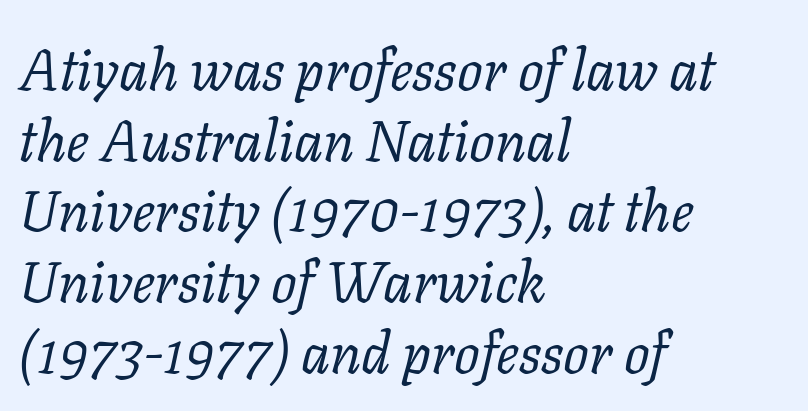
The image shows 57 px regular-weight serif type, italic (leaning right); set left-aligned, line spacing 1.24x, normal letter spacing, not underlined; low stroke contrast and a medium x-height.
